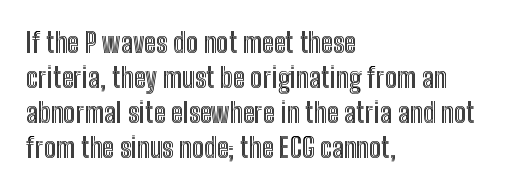
In CSS terms this would be text-align: left. Does the lettering tilt? It doesn't — this is upright. The strip under each line holds only bare page. Each word holds together tightly as a unit, with standard inter-letter gaps. These lines sit exactly where default settings would place them.
